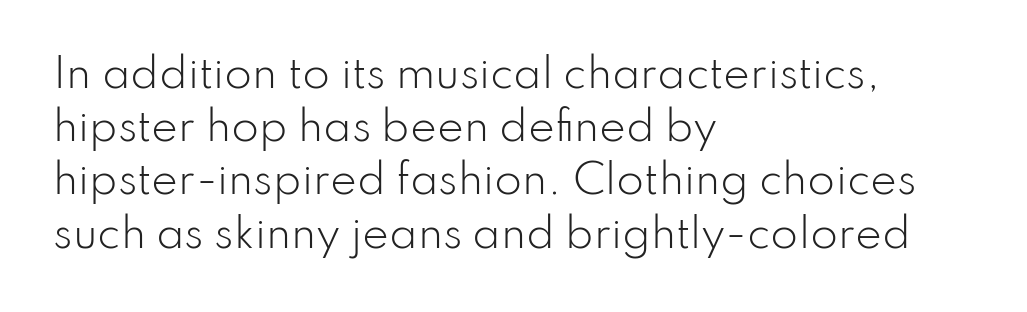
{"serif": "no", "italic": "no", "bold": "no", "weight": "light", "width": "normal", "stroke_contrast": "low", "x_height": "small", "monospaced": "no", "underline": "no", "align": "left", "line_spacing": "normal", "line_spacing_ratio": 1.33, "letter_spacing": "normal", "letter_spacing_em": 0.0, "glyph_px": 40}
